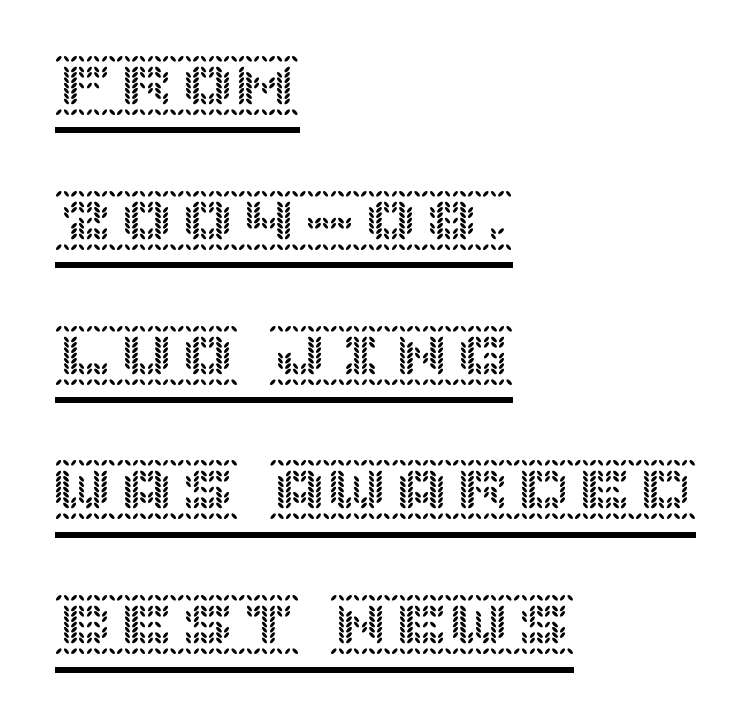
{"italic": "no", "width": "normal", "x_height": "large", "underline": "yes", "align": "left", "line_spacing": "loose", "line_spacing_ratio": 2.21, "letter_spacing": "normal", "letter_spacing_em": 0.0, "glyph_px": 61}
